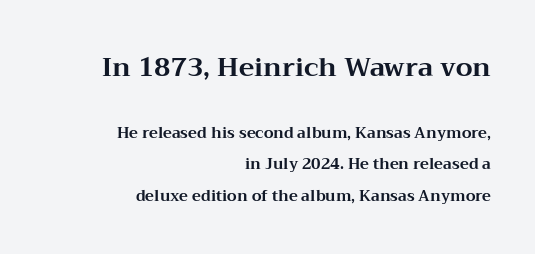
The image shows 26 px bold type, upright; set right-aligned, loose line spacing (2.11x), normal letter spacing, not underlined; the first (top) block is 1.73x larger.
